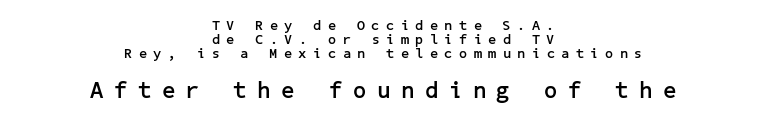
The image shows 23 px bold type, upright; set centered, tight line spacing (1.01x), unusually wide letter spacing (+0.47 em), not underlined; the second (bottom) block is 1.64x larger.
